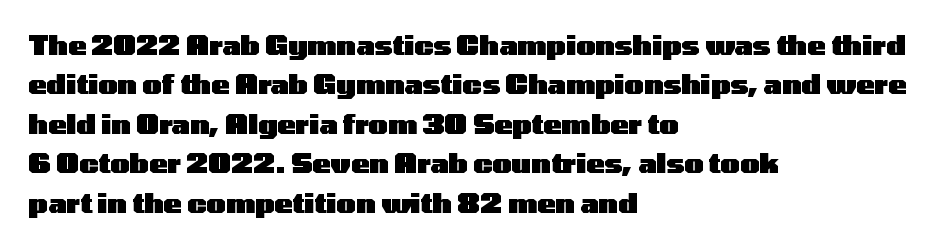
{"italic": "no", "bold": "yes", "underline": "no", "align": "left", "line_spacing": "normal", "line_spacing_ratio": 1.46, "letter_spacing": "normal", "letter_spacing_em": 0.0, "glyph_px": 27}
